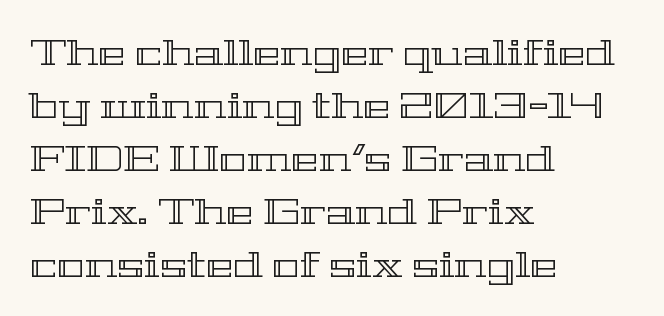
The image shows 37 px wide type, upright; set left-aligned, normal line spacing (1.43x), normal letter spacing, not underlined; a medium x-height.
